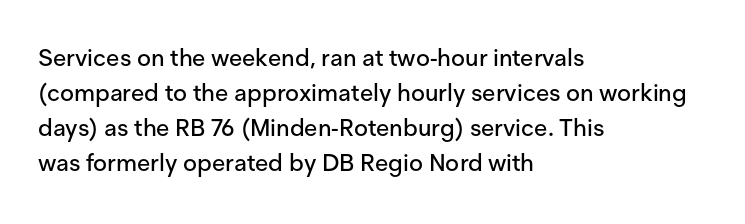
Style check: upright. The designer left line spacing at the default. Casual observation: everything's shoved over to the left. Tracking here is standard; glyphs follow each other at the usual distance. The foot of each line stays bare and open.
